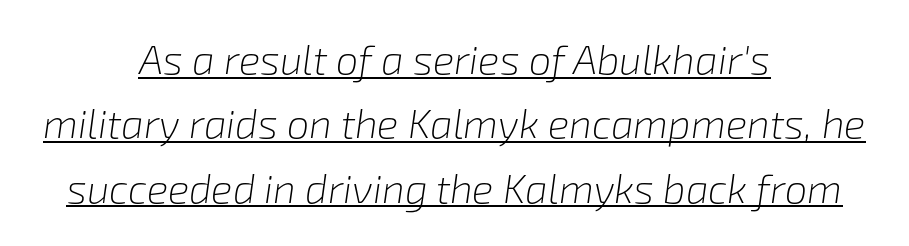
Q: Is the text bold? A: No.
Q: Is the text italic (slanted)? A: Yes, it leans right by about 8 degrees.
Q: Is the text underlined? A: Yes.
Q: How is the paragraph aligned? A: Centered.
Q: Is the spacing between letters normal or unusually wide? A: Normal.
Q: Is the spacing between lines tight, normal or loose? A: Normal.
Q: Width (condensed, normal, or wide)? A: Normal.
Q: Stroke contrast? A: Low.
Q: x-height? A: Medium.
Q: Monospaced? A: No.
